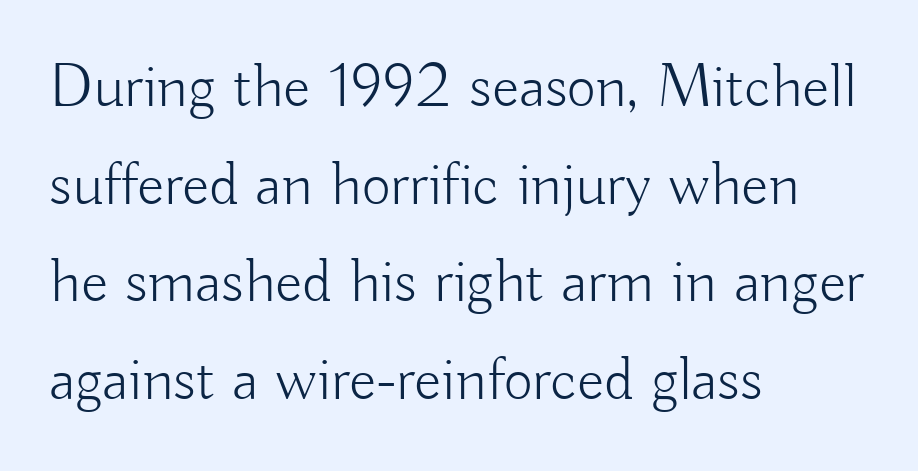
No extra tracking has been applied to these lines. Counters stay open thanks to moderate or lighter strokes. Is this a fixed-width face? No — the glyphs have proportional, varying widths. This sample uses a sans-serif face. A normal amount of white space separates one row of letters from the next.
